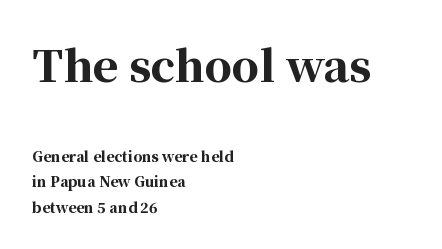
The image shows 43 px bold serif type, upright; set left-aligned, line spacing 1.82x, normal letter spacing, not underlined; the first (top) block is 3.07x larger; high stroke contrast and a medium x-height.
